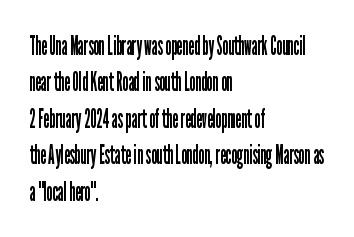
The image shows 26 px text type, upright; set left-aligned, normal line spacing (1.4x), normal letter spacing, not underlined.
